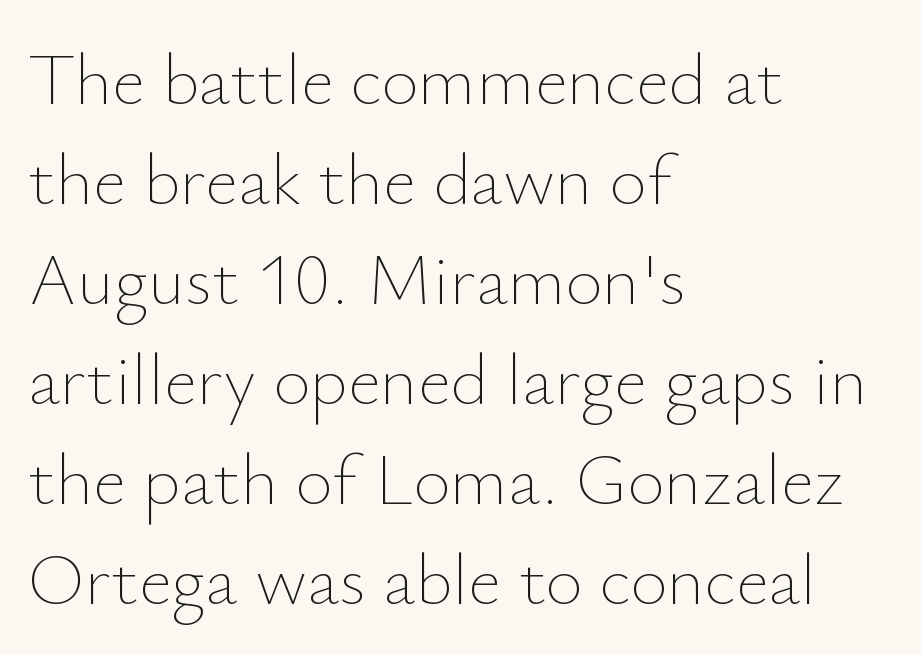
{"italic": "no", "bold": "no", "weight": "thin", "width": "normal", "stroke_contrast": "low", "x_height": "small", "monospaced": "no", "underline": "no", "align": "left", "line_spacing": "normal", "line_spacing_ratio": 1.39, "letter_spacing": "normal", "letter_spacing_em": 0.0, "glyph_px": 72}
